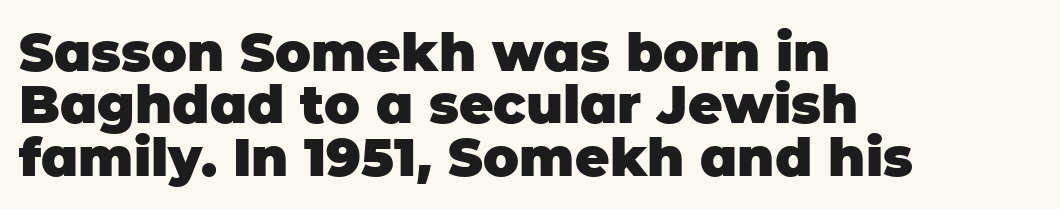
Q: Is the text bold? A: Yes.
Q: Is the text italic (slanted)? A: No, it is upright.
Q: Is the typeface a serif or a sans-serif typeface? A: Sans-serif.
Q: Is the text underlined? A: No.
Q: How is the paragraph aligned? A: Left-aligned.
Q: Is the spacing between letters normal or unusually wide? A: Normal.
Q: Is the spacing between lines tight, normal or loose? A: Tight.
Q: Width (condensed, normal, or wide)? A: Normal.
Q: Stroke contrast? A: Low.
Q: x-height? A: Large.
Q: Monospaced? A: No.
